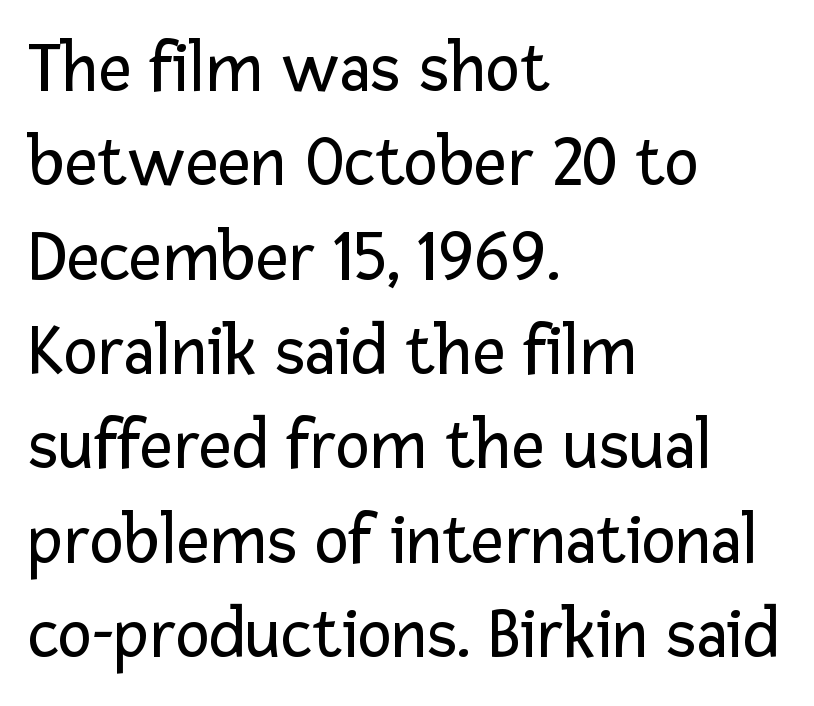
{"serif": "no", "italic": "no", "bold": "no", "weight": "regular", "width": "normal", "stroke_contrast": "low", "x_height": "medium", "monospaced": "no", "underline": "no", "align": "left", "line_spacing": "normal", "line_spacing_ratio": 1.31, "letter_spacing": "normal", "letter_spacing_em": 0.0, "glyph_px": 72}
